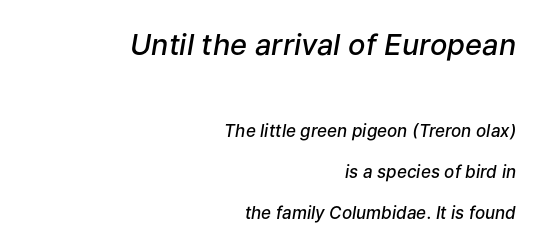
A bare baseline throughout the passage. The characters look somewhat weighty, a semibold short of true bold. You can tell it's italic because the verticals aren't actually vertical. Line endings align vertically; line beginnings do not. Honestly, the rows look like they've been pulled way apart.
